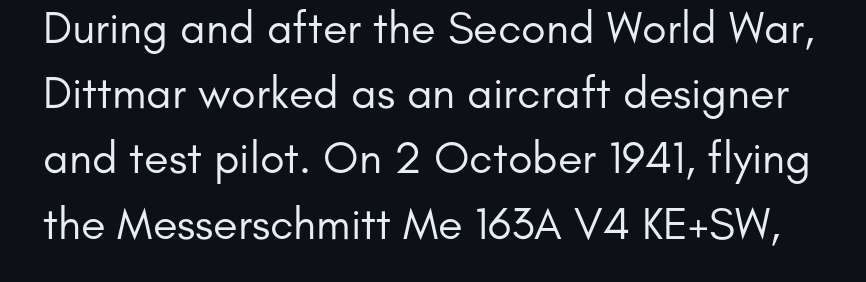
{"serif": "no", "italic": "no", "bold": "no", "weight": "regular", "width": "normal", "stroke_contrast": "low", "x_height": "small", "monospaced": "no", "underline": "no", "line_spacing": "normal", "line_spacing_ratio": 1.45, "letter_spacing": "normal", "letter_spacing_em": 0.0, "glyph_px": 45}
